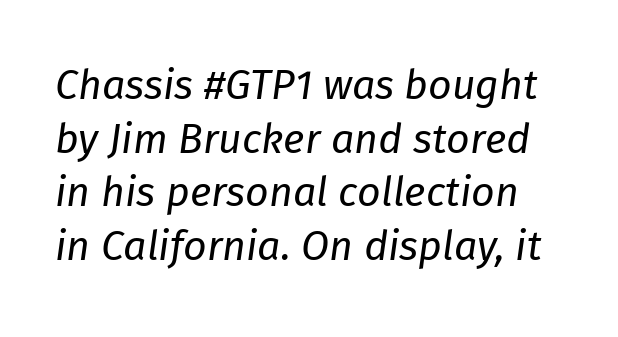
The image shows 41 px regular-weight type, italic (leaning right); set normal line spacing (1.31x), normal letter spacing, not underlined; low stroke contrast and a medium x-height.
